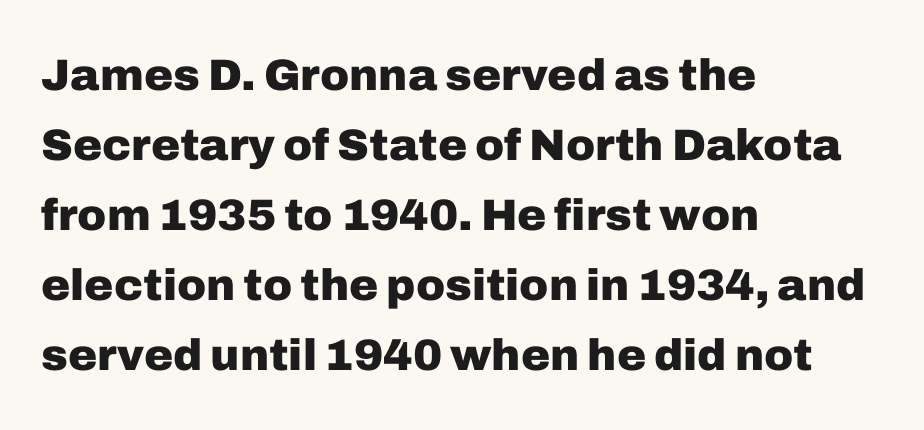
Q: Is the text bold? A: Yes.
Q: Is the text italic (slanted)? A: No, it is upright.
Q: Is the typeface a serif or a sans-serif typeface? A: Sans-serif.
Q: Is the text underlined? A: No.
Q: How is the paragraph aligned? A: Left-aligned.
Q: Is the spacing between letters normal or unusually wide? A: Normal.
Q: Is the spacing between lines tight, normal or loose? A: Normal.
Q: Width (condensed, normal, or wide)? A: Normal.
Q: Stroke contrast? A: Low.
Q: x-height? A: Medium.
Q: Monospaced? A: No.
